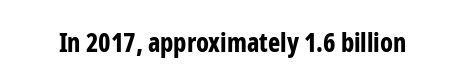
Only glyphs here, with clear space below each row. Rendered with straight, roman letterforms. The glyphs have the mass of a bold cut. Observe the ordinary spacing: letters are neighbours, not strangers.
